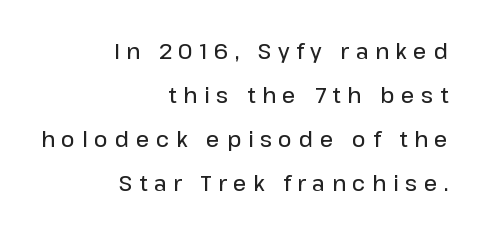
The image shows 21 px text type, upright; set right-aligned, loose line spacing (2.09x), unusually wide letter spacing (+0.32 em), not underlined.
